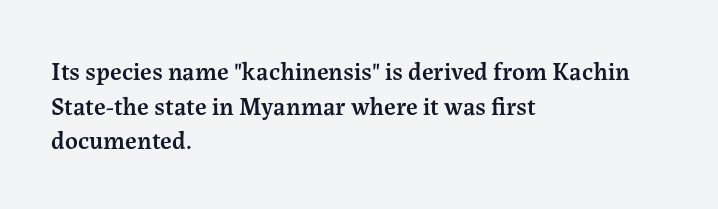
Q: Is the text bold? A: Semi-bold.
Q: Is the text italic (slanted)? A: No, it is upright.
Q: Is the text underlined? A: No.
Q: How is the paragraph aligned? A: Left-aligned.
Q: Is the spacing between letters normal or unusually wide? A: Normal.
Q: Is the spacing between lines tight, normal or loose? A: Normal.
